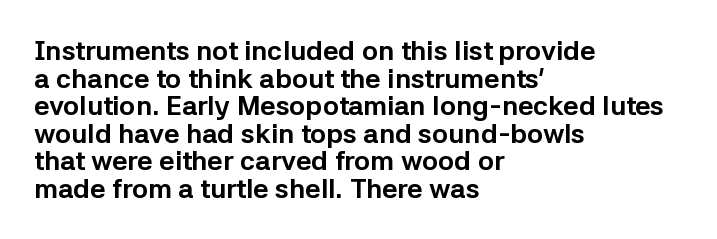
The image shows 27 px bold type, upright; set left-aligned, tight line spacing (1.02x), normal letter spacing, not underlined.
